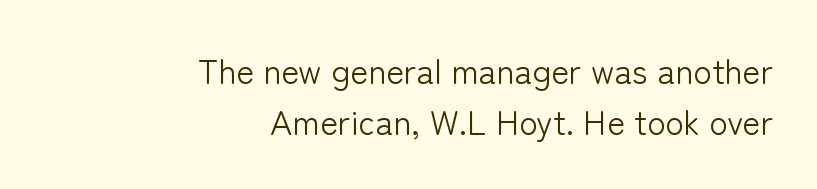
{"serif": "no", "italic": "no", "bold": "no", "weight": "light", "width": "normal", "stroke_contrast": "low", "x_height": "medium", "monospaced": "no", "underline": "no", "align": "right", "line_spacing": "normal", "line_spacing_ratio": 1.49, "letter_spacing": "normal", "letter_spacing_em": 0.0, "glyph_px": 34}
